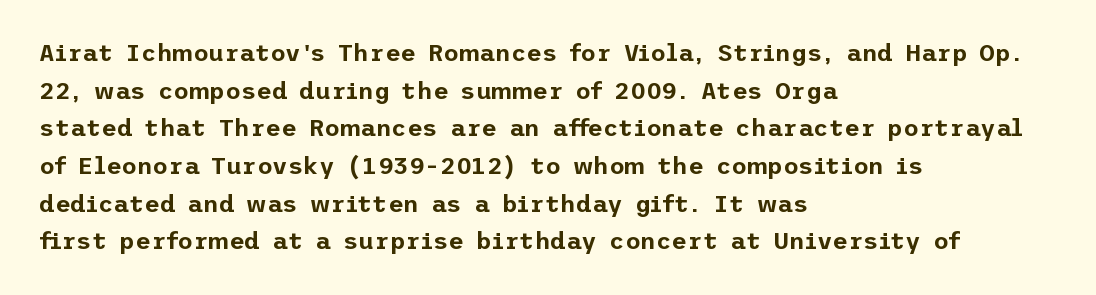
Q: Is the text italic (slanted)? A: No, it is upright.
Q: Is the text underlined? A: No.
Q: How is the paragraph aligned? A: Left-aligned.
Q: Is the spacing between letters normal or unusually wide? A: Normal.
Q: Is the spacing between lines tight, normal or loose? A: Normal.
